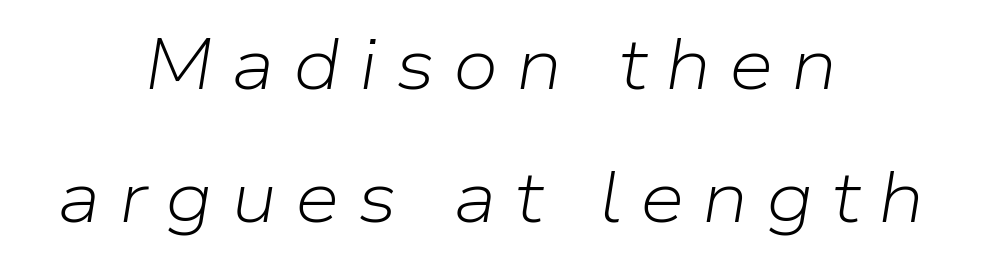
Looks like regular typesetting: each glyph gets only the width it needs. If you folded the block vertically in half, each line would mirror itself in length. There's an unmistakable incline to the writing here. Compared with typical body copy, the letter spacing here is much looser. Is this a heavy cut? Hardly; it is regular or lighter.
